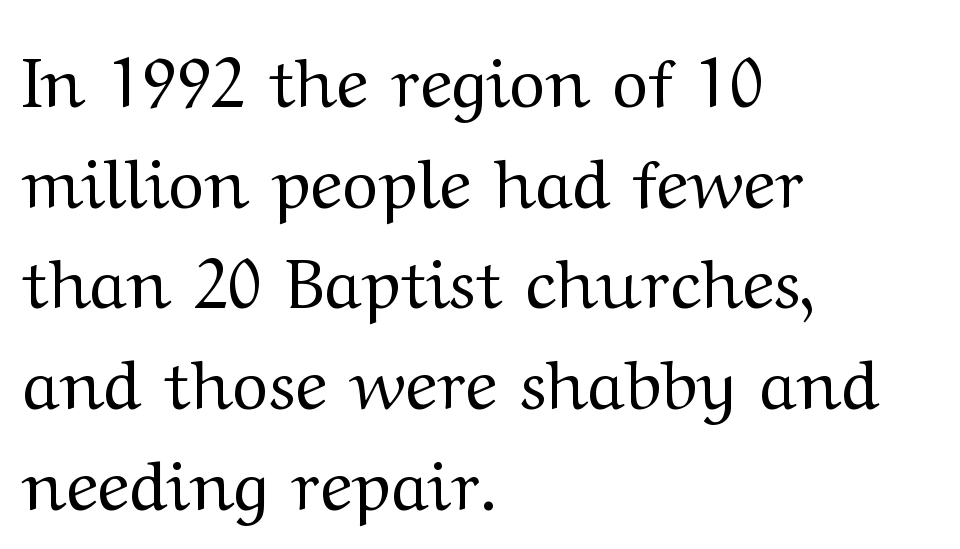
{"serif": "yes", "italic": "no", "bold": "no", "weight": "regular", "width": "wide", "stroke_contrast": "medium", "x_height": "medium", "monospaced": "no", "underline": "no", "align": "left", "line_spacing": "normal", "line_spacing_ratio": 1.46, "letter_spacing": "normal", "letter_spacing_em": 0.0, "glyph_px": 69}
